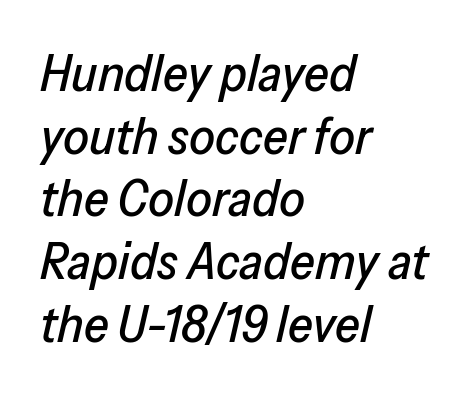
Q: Is the text italic (slanted)? A: Yes, it leans right by about 13 degrees.
Q: Is the text underlined? A: No.
Q: How is the paragraph aligned? A: Left-aligned.
Q: Is the spacing between letters normal or unusually wide? A: Normal.
Q: Width (condensed, normal, or wide)? A: Normal.
Q: Stroke contrast? A: Low.
Q: x-height? A: Medium.
Q: Monospaced? A: No.
